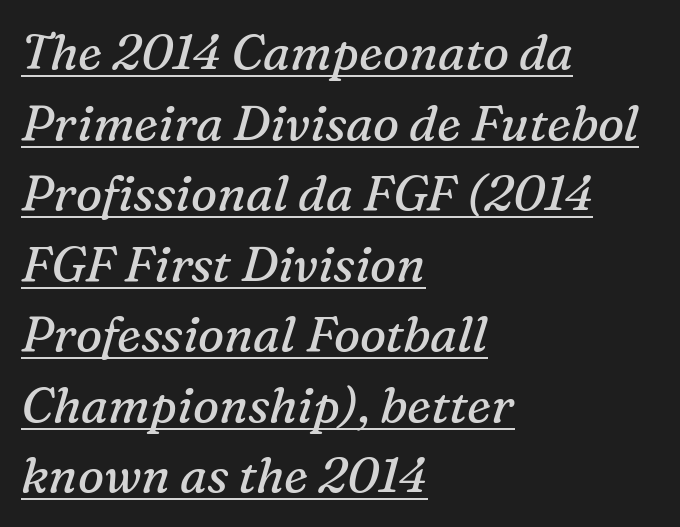
Font category for this specimen: serif. A quiet, ordinary-to-light weight characterises the typeface. Looking at the ascenders, they clearly lean. Left-aligned paragraph, ragged on the right. The line-height multiplier appears to be the usual default. Like a heading marked for emphasis, these lines bear an underscore.
